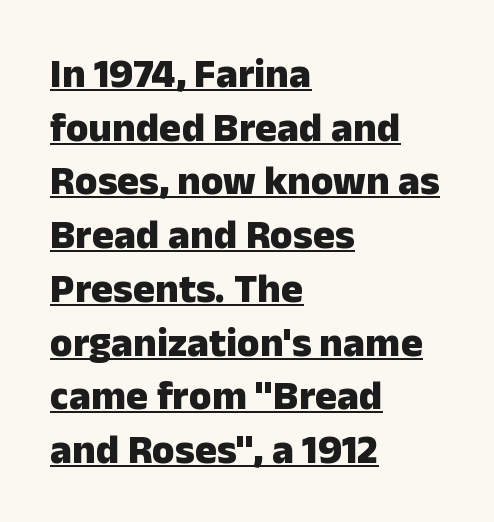
Q: Is the text bold? A: Yes.
Q: Is the text italic (slanted)? A: No, it is upright.
Q: Is the typeface a serif or a sans-serif typeface? A: Sans-serif.
Q: Is the text underlined? A: Yes.
Q: How is the paragraph aligned? A: Left-aligned.
Q: Is the spacing between letters normal or unusually wide? A: Normal.
Q: Is the spacing between lines tight, normal or loose? A: Normal.
Q: Width (condensed, normal, or wide)? A: Normal.
Q: Stroke contrast? A: Low.
Q: x-height? A: Medium.
Q: Monospaced? A: No.
